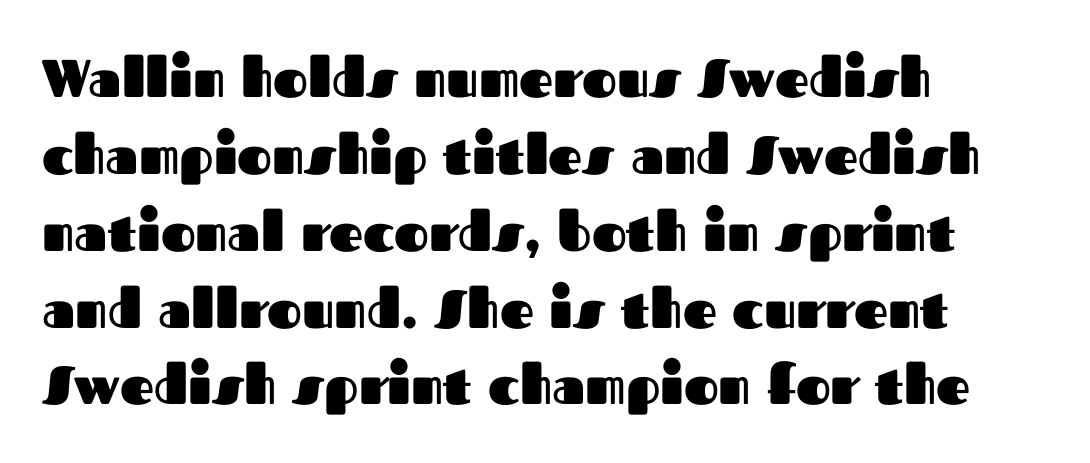
Q: Is the text bold? A: Yes.
Q: Is the text italic (slanted)? A: No, it is upright.
Q: Is the typeface a serif or a sans-serif typeface? A: Sans-serif.
Q: Is the text underlined? A: No.
Q: How is the paragraph aligned? A: Left-aligned.
Q: Is the spacing between letters normal or unusually wide? A: Normal.
Q: Is the spacing between lines tight, normal or loose? A: Normal.
Q: Width (condensed, normal, or wide)? A: Normal.
Q: Stroke contrast? A: Medium.
Q: x-height? A: Medium.
Q: Monospaced? A: No.
